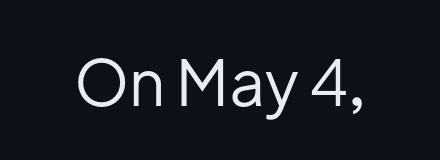
Q: Is the text bold? A: No.
Q: Is the text italic (slanted)? A: No, it is upright.
Q: Is the typeface a serif or a sans-serif typeface? A: Sans-serif.
Q: Is the text underlined? A: No.
Q: Is the spacing between letters normal or unusually wide? A: Normal.
Q: Width (condensed, normal, or wide)? A: Normal.
Q: Stroke contrast? A: Low.
Q: x-height? A: Medium.
Q: Monospaced? A: No.
